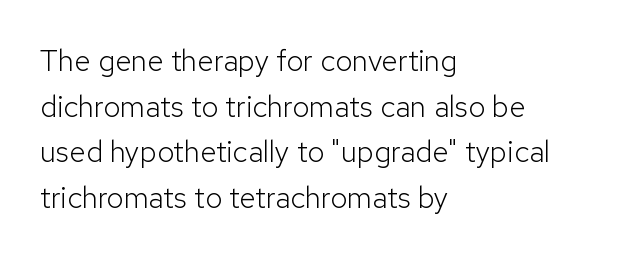
The image shows 30 px light sans-serif type, upright; set left-aligned, normal line spacing (1.52x), normal letter spacing, not underlined; low stroke contrast and a medium x-height.
